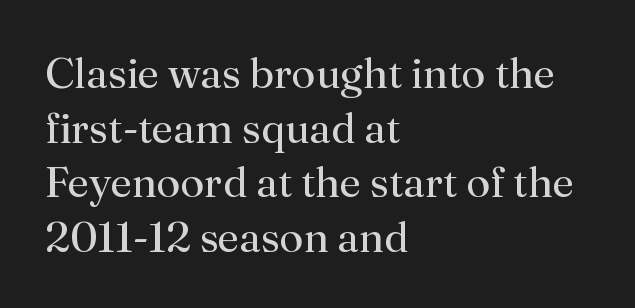
Q: Is the text bold? A: No.
Q: Is the text italic (slanted)? A: No, it is upright.
Q: Is the typeface a serif or a sans-serif typeface? A: Serif.
Q: Is the text underlined? A: No.
Q: How is the paragraph aligned? A: Left-aligned.
Q: Is the spacing between letters normal or unusually wide? A: Normal.
Q: Is the spacing between lines tight, normal or loose? A: Normal.
Q: Width (condensed, normal, or wide)? A: Normal.
Q: Stroke contrast? A: Medium.
Q: x-height? A: Small.
Q: Monospaced? A: No.
